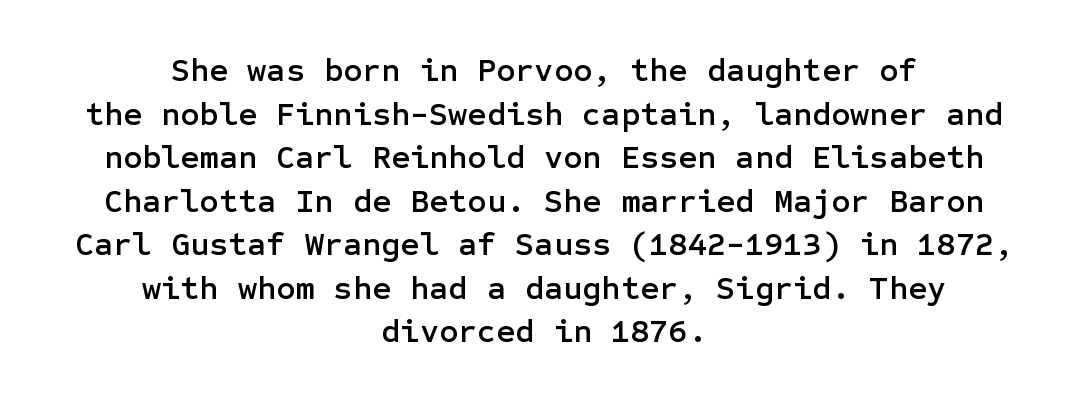
The image shows 33 px sans-serif type, upright; set centered, normal line spacing (1.32x), normal letter spacing, not underlined; low stroke contrast and a medium x-height.
